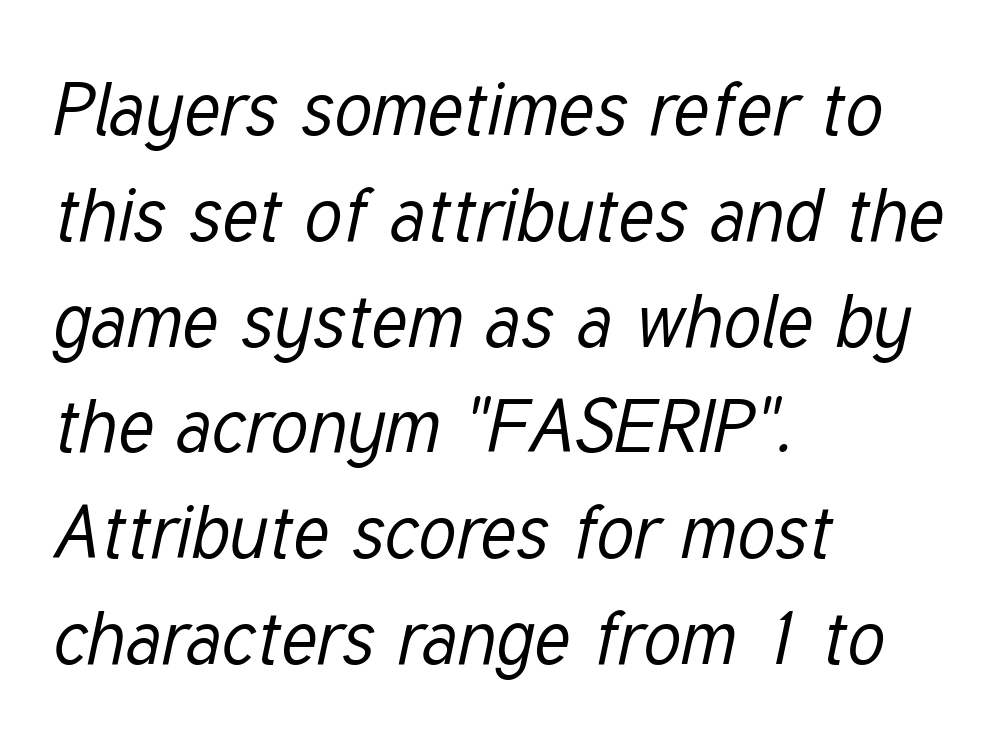
Typeset ragged right — the left edge is the straight one. Each letter keeps its own natural width here, so spacing adapts to shape. Posture: slanted. Letters rest on an invisible, unmarked baseline. Heaviness? Minimal to ordinary, like unemphasized prose. Regular leading.
